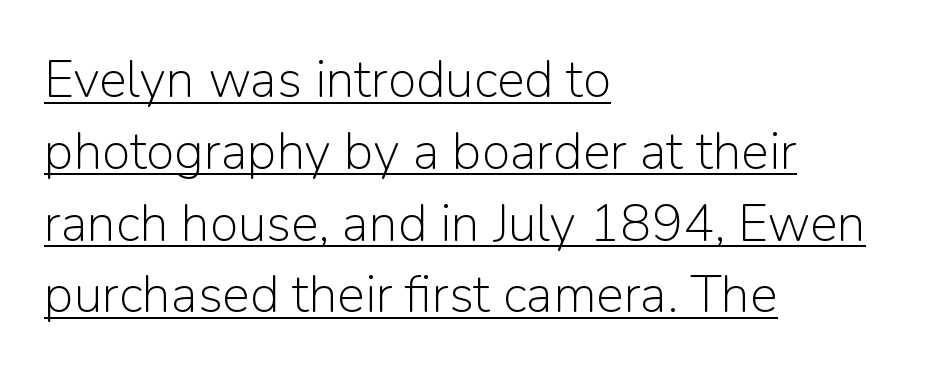
The image shows 52 px light sans-serif type, upright; set left-aligned, normal line spacing (1.38x), normal letter spacing, underlined; low stroke contrast and a medium x-height.
